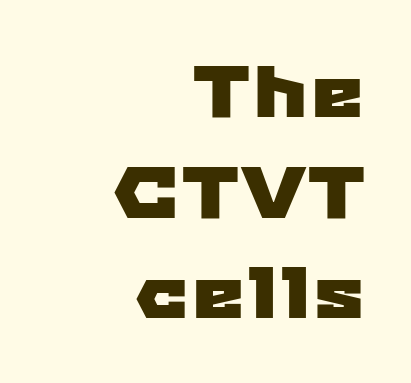
{"serif": "no", "width": "wide", "stroke_contrast": "low", "x_height": "medium", "monospaced": "no", "underline": "no", "align": "right", "line_spacing": "normal", "line_spacing_ratio": 1.38, "letter_spacing": "normal", "letter_spacing_em": 0.0, "glyph_px": 73}
